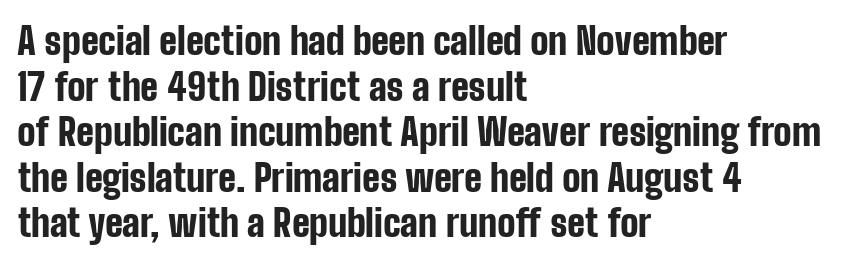
Q: Is the text bold? A: Yes.
Q: Is the text italic (slanted)? A: No, it is upright.
Q: Is the typeface a serif or a sans-serif typeface? A: Sans-serif.
Q: Is the text underlined? A: No.
Q: How is the paragraph aligned? A: Left-aligned.
Q: Is the spacing between letters normal or unusually wide? A: Normal.
Q: Width (condensed, normal, or wide)? A: Condensed.
Q: Stroke contrast? A: Low.
Q: x-height? A: Medium.
Q: Monospaced? A: No.
